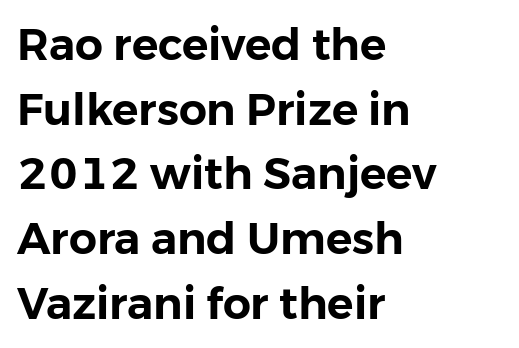
Q: Is the text italic (slanted)? A: No, it is upright.
Q: Is the typeface a serif or a sans-serif typeface? A: Sans-serif.
Q: Is the text underlined? A: No.
Q: How is the paragraph aligned? A: Left-aligned.
Q: Is the spacing between letters normal or unusually wide? A: Normal.
Q: Is the spacing between lines tight, normal or loose? A: Normal.
Q: Width (condensed, normal, or wide)? A: Normal.
Q: Stroke contrast? A: Low.
Q: x-height? A: Medium.
Q: Monospaced? A: No.
